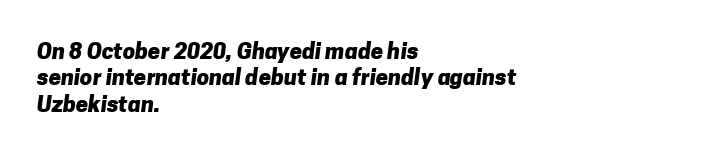
The lines in this sample share a left origin and differ only in where they stop. Underline: absent. The passage shown has conventional tracking throughout. How heavy is the stroke? Heavy — this is a bold.
